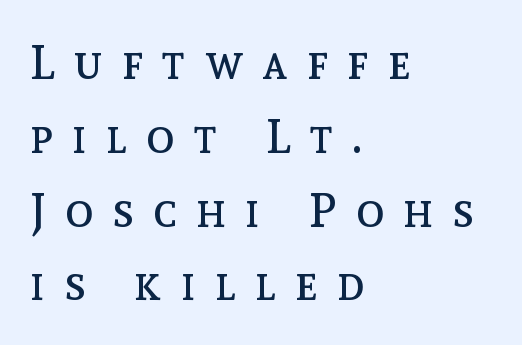
Q: Is the text bold? A: No.
Q: Is the text italic (slanted)? A: No, it is upright.
Q: Is the text underlined? A: No.
Q: How is the paragraph aligned? A: Left-aligned.
Q: Is the spacing between letters normal or unusually wide? A: Unusually wide.
Q: Is the spacing between lines tight, normal or loose? A: Normal.
Q: Width (condensed, normal, or wide)? A: Normal.
Q: x-height? A: Medium.
Q: Monospaced? A: No.
